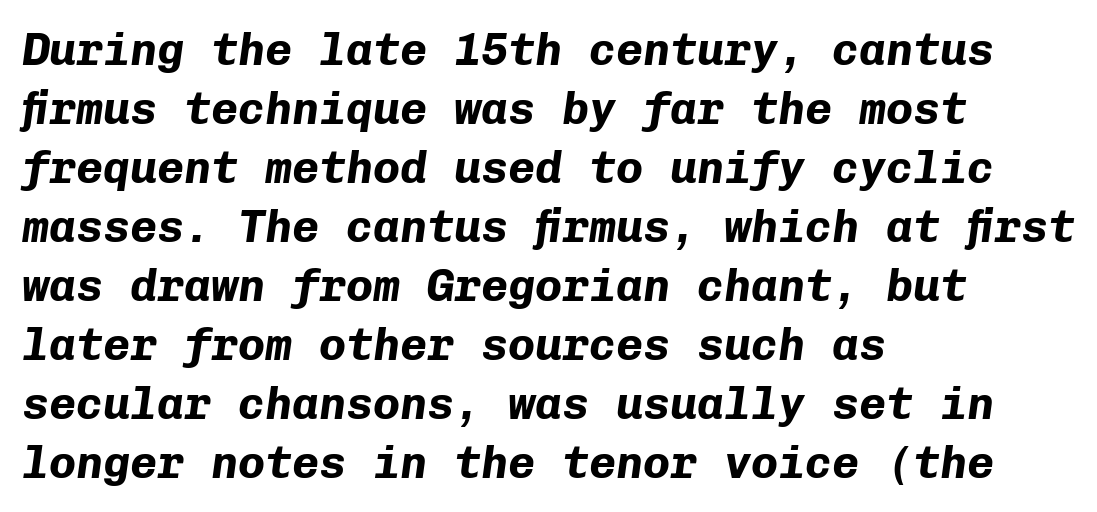
The image shows 45 px bold type, italic (leaning right), monospaced; set left-aligned, normal line spacing (1.31x), normal letter spacing, not underlined; low stroke contrast and a medium x-height.
